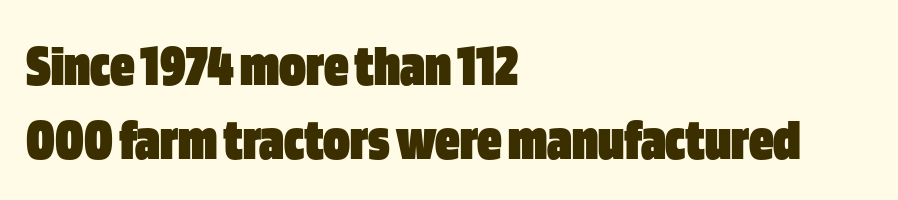
{"serif": "no", "italic": "no", "bold": "yes", "weight": "heavy", "width": "condensed", "stroke_contrast": "low", "x_height": "large", "monospaced": "no", "underline": "no", "align": "left", "line_spacing_ratio": 1.21, "letter_spacing": "normal", "letter_spacing_em": 0.0, "glyph_px": 61}
